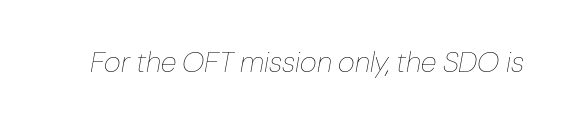
Slanted lettering throughout. The letterforms sit at book weight or below. Plain, unruled lines of type. The passage shown is typed in a proportional face where columns would drift. Short note: letters normally spaced.
